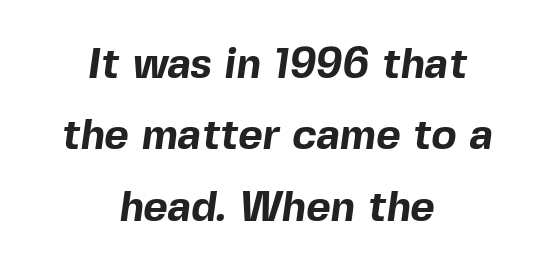
The image shows 42 px bold sans-serif type; set centered, normal line spacing (1.7x), normal letter spacing, not underlined; a medium x-height.
